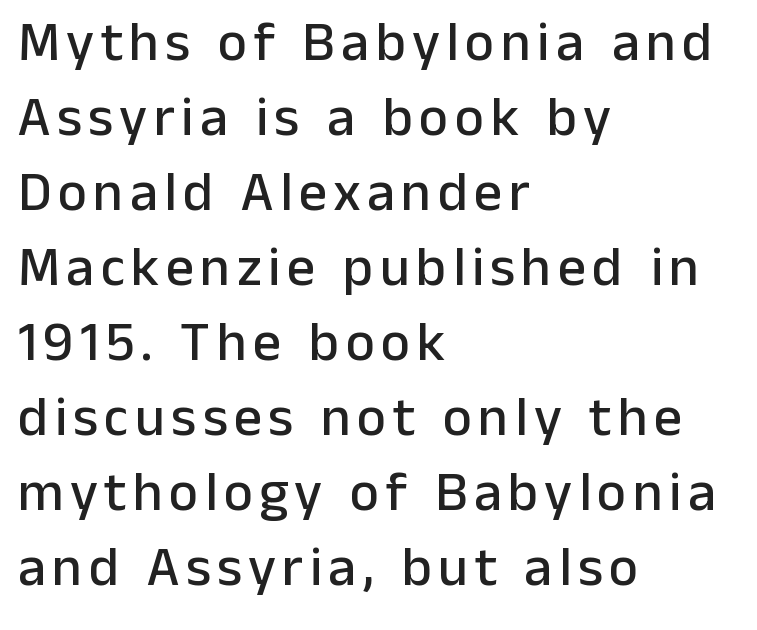
The image shows 56 px sans-serif type, upright; set left-aligned, normal line spacing (1.34x), not underlined; low stroke contrast and a medium x-height.
